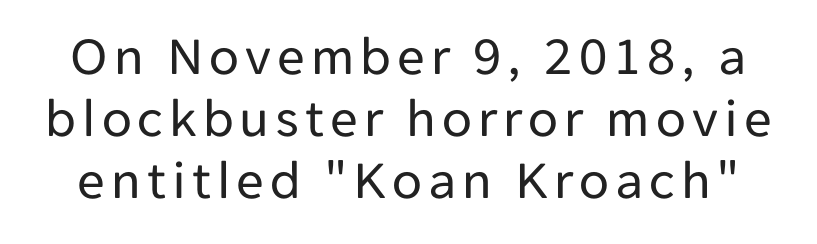
Quick note: underline off. I'd call this a sans setting — the letters go barefoot. Weight: in the light-to-regular range. If you drew a line through each stem, it would be perfectly vertical. You could not count columns in this text — the font is proportionally spaced. This sample trades vertical openness for compactness between lines.
